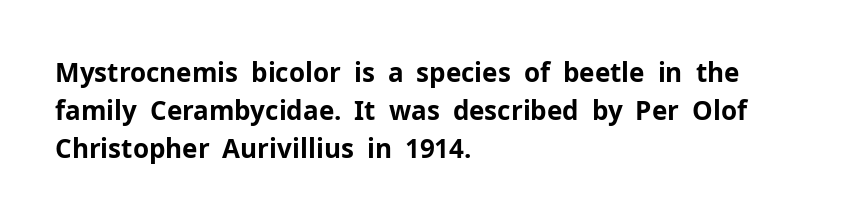
The image shows 26 px bold type, upright; set left-aligned, normal line spacing (1.46x), normal letter spacing, not underlined.
